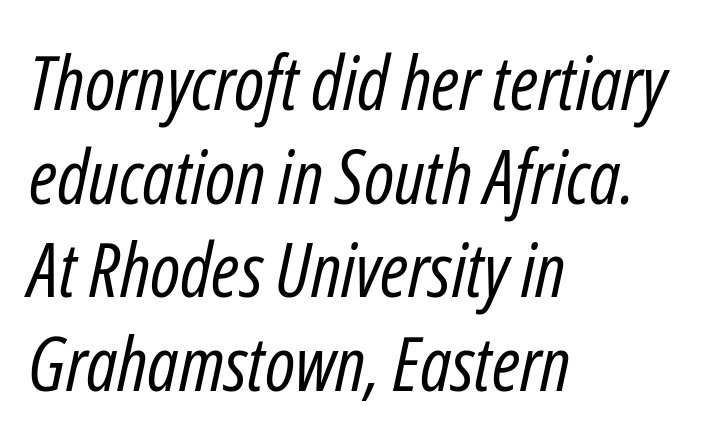
Weight: in the light-to-regular range. Quick note: interline space is typical. Each row of text sits above clean, open space. Looks like regular typesetting: each glyph gets only the width it needs.
